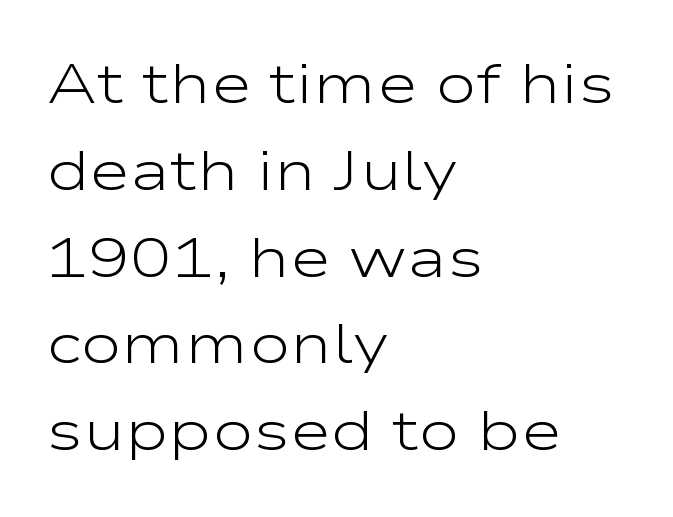
Q: Is the text bold? A: No.
Q: Is the text italic (slanted)? A: No, it is upright.
Q: Is the typeface a serif or a sans-serif typeface? A: Sans-serif.
Q: Is the text underlined? A: No.
Q: How is the paragraph aligned? A: Left-aligned.
Q: Is the spacing between letters normal or unusually wide? A: Normal.
Q: Is the spacing between lines tight, normal or loose? A: Normal.
Q: Width (condensed, normal, or wide)? A: Wide.
Q: Stroke contrast? A: Low.
Q: x-height? A: Medium.
Q: Monospaced? A: No.
